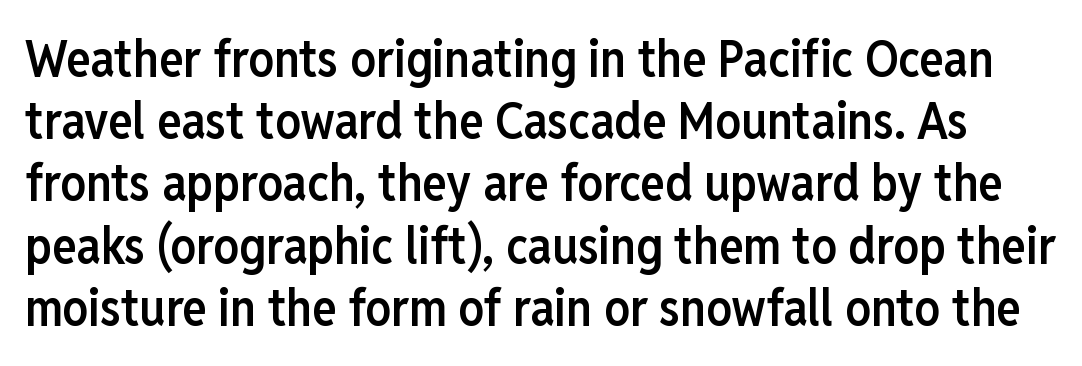
The image shows 51 px semibold, condensed sans-serif type, upright; set line spacing 1.22x, normal letter spacing, not underlined; low stroke contrast and a medium x-height.
